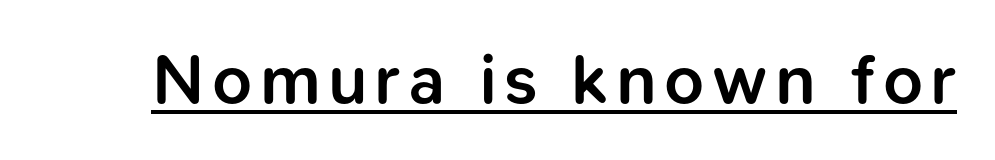
The font family rendered here belongs to the sans-serif group. The letters advance in unequal steps, a hallmark of proportional type. Ascenders rise straight up at ninety degrees. The typesetter has applied underlining to the passage shown. I'd describe the lettering as semibold — firm but not a full bold.
